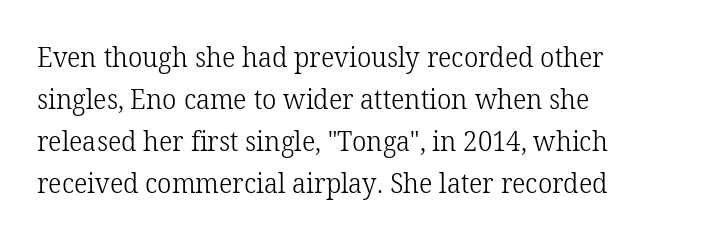
The image shows 28 px light serif type, upright; set left-aligned, normal line spacing (1.5x), normal letter spacing, not underlined; low stroke contrast and a medium x-height.
